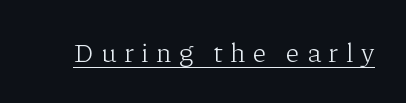
The image shows 27 px text type, upright; set unusually wide letter spacing (+0.27 em), underlined.
